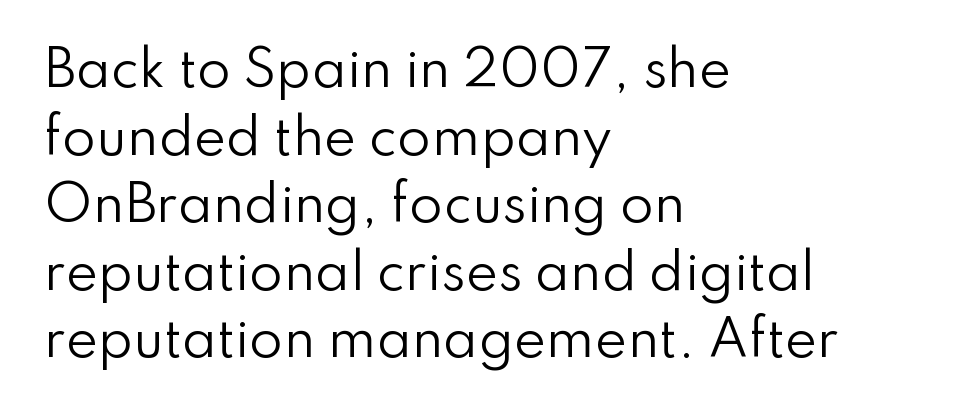
The image shows 49 px regular-weight sans-serif type, upright; set left-aligned, normal line spacing (1.38x), normal letter spacing, not underlined; low stroke contrast and a small x-height.
